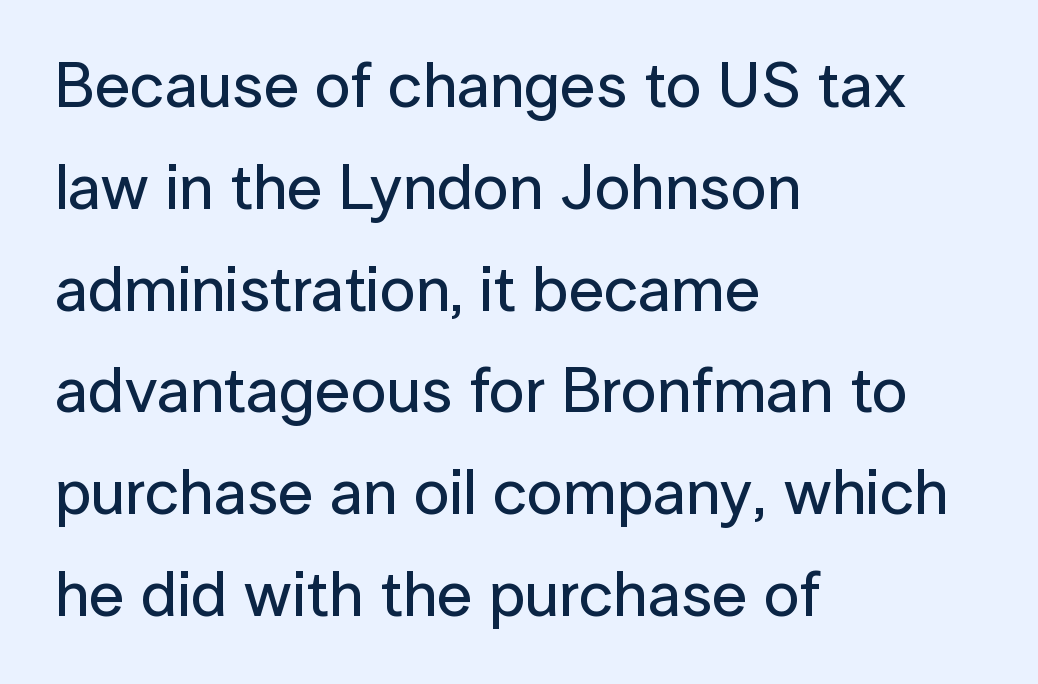
Line spacing here is normal. Check where the strokes stop: nothing finishes them off — pure sans. Note the varied advance widths — an 'i' is clearly narrower than an 'm'. Quick note: not italic, upright. The lines are quadded left. Decoration check: the copy has no underline.
